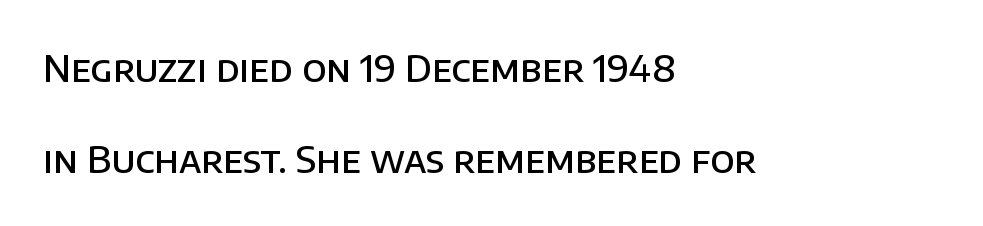
Q: Is the text bold? A: Semi-bold.
Q: Is the text italic (slanted)? A: No, it is upright.
Q: Is the typeface a serif or a sans-serif typeface? A: Sans-serif.
Q: Is the text underlined? A: No.
Q: How is the paragraph aligned? A: Left-aligned.
Q: Is the spacing between letters normal or unusually wide? A: Normal.
Q: Is the spacing between lines tight, normal or loose? A: Loose.
Q: Width (condensed, normal, or wide)? A: Normal.
Q: Stroke contrast? A: Low.
Q: x-height? A: Large.
Q: Monospaced? A: No.
